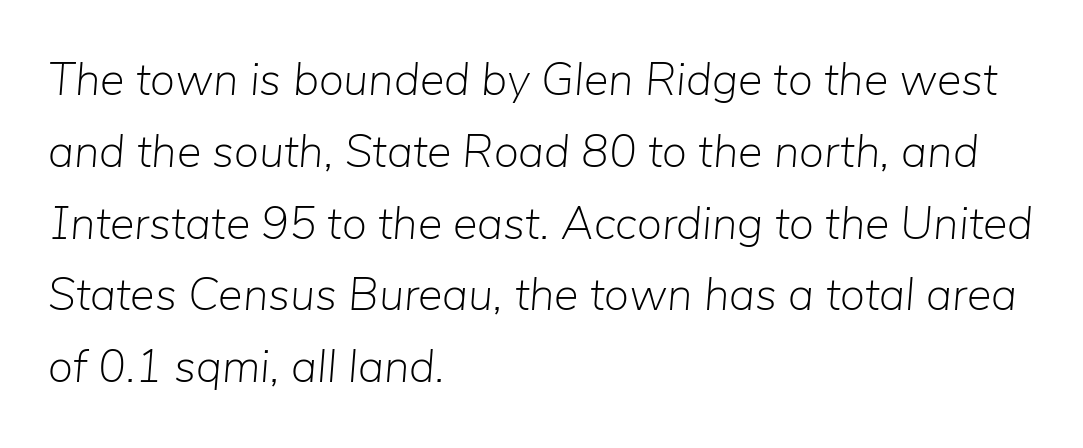
These lines are rendered in a variable-pitch font. The whole block is typeset with a tilt. This block has exactly the height ordinary leading produces. Visually the block forms a straight wall on the left and a jagged coastline on the right. These lines keep a tight, regular rhythm from letter to letter. The space beneath each line is pristine and unruled.
